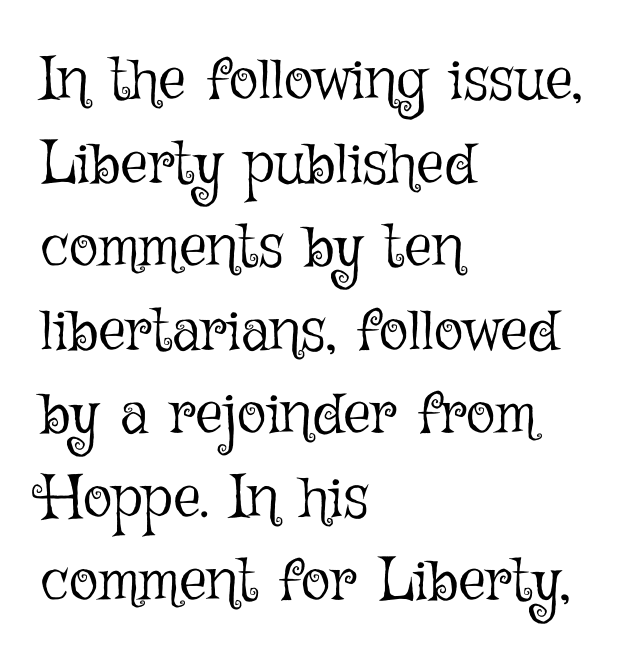
{"italic": "no", "bold": "no", "weight": "light", "width": "normal", "stroke_contrast": "low", "x_height": "medium", "monospaced": "no", "underline": "no", "align": "left", "line_spacing": "normal", "line_spacing_ratio": 1.37, "letter_spacing": "normal", "letter_spacing_em": 0.0, "glyph_px": 61}
